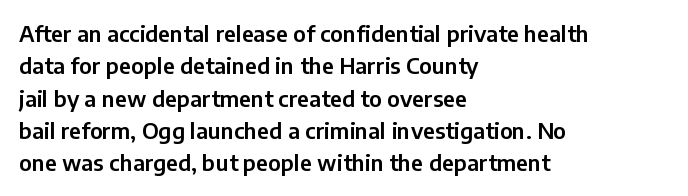
The image shows 22 px text type, upright; set left-aligned, normal line spacing (1.47x), normal letter spacing, not underlined.
